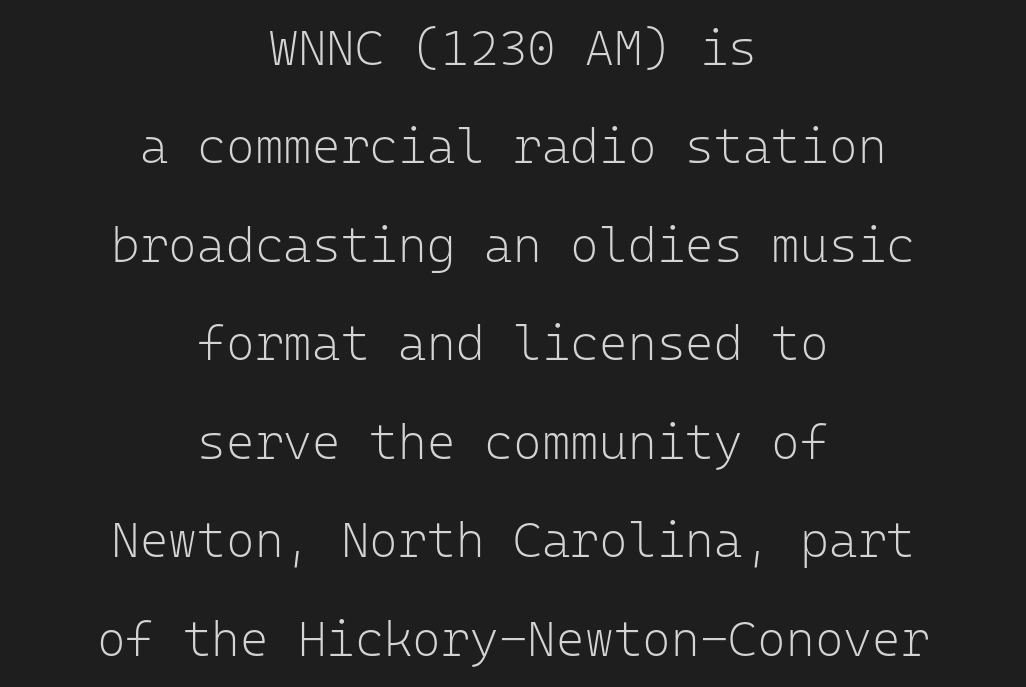
{"serif": "no", "italic": "no", "bold": "no", "weight": "light", "width": "normal", "stroke_contrast": "low", "x_height": "medium", "monospaced": "yes", "underline": "no", "align": "center", "line_spacing": "loose", "line_spacing_ratio": 2.01, "letter_spacing": "normal", "letter_spacing_em": 0.0, "glyph_px": 49}
